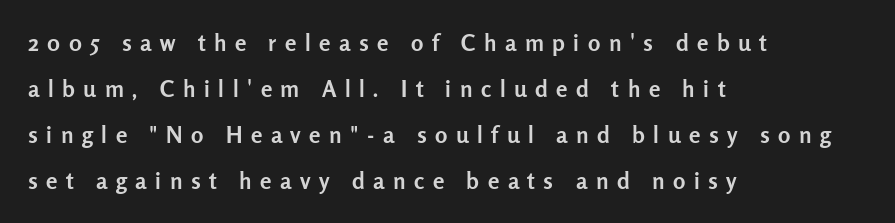
Q: Is the text bold? A: Yes.
Q: Is the text italic (slanted)? A: No, it is upright.
Q: Is the text underlined? A: No.
Q: How is the paragraph aligned? A: Left-aligned.
Q: Is the spacing between letters normal or unusually wide? A: Unusually wide.
Q: Is the spacing between lines tight, normal or loose? A: Loose.
